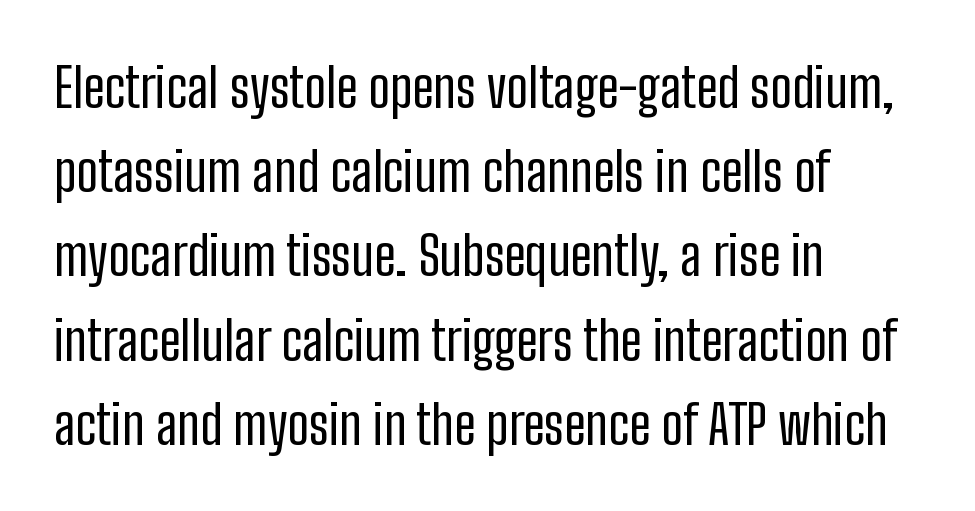
This is the regular roman posture of the typeface. The zone under the glyphs is completely vacant. The passage shown is typed in a proportional face where columns would drift. Horizontal bands of white between lines are of average thickness. The glyphs in this specimen are sans serif. The weight tops out at a normal text grade.
